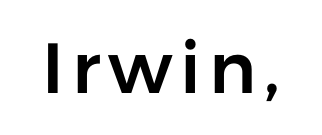
The font family rendered here belongs to the sans-serif group. The passage shown is typed in a proportional face where columns would drift. Posture: straight, roman, zero tilt. The foot of each line stays bare and open.
